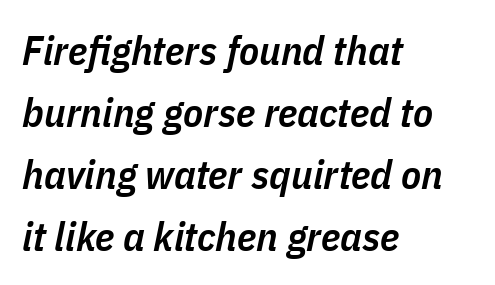
Only glyphs here, with clear space below each row. The ragged edge is on the right, which tells us the setting is flush left. Slanted lettering throughout. I'd describe the lettering as semibold — firm but not a full bold. Baseline-to-baseline distance is the conventional proportion of letter height.
